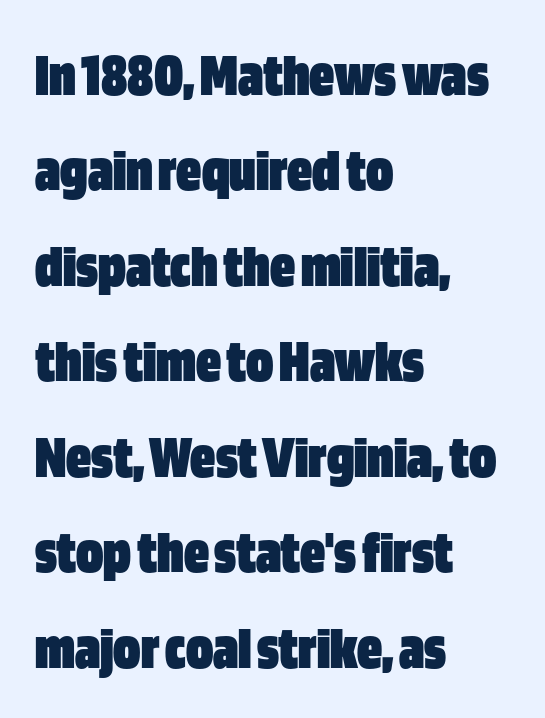
Q: Is the text bold? A: Yes.
Q: Is the text italic (slanted)? A: No, it is upright.
Q: Is the typeface a serif or a sans-serif typeface? A: Sans-serif.
Q: Is the text underlined? A: No.
Q: How is the paragraph aligned? A: Left-aligned.
Q: Is the spacing between letters normal or unusually wide? A: Normal.
Q: Is the spacing between lines tight, normal or loose? A: Normal.
Q: Width (condensed, normal, or wide)? A: Condensed.
Q: Stroke contrast? A: Low.
Q: x-height? A: Large.
Q: Monospaced? A: No.
